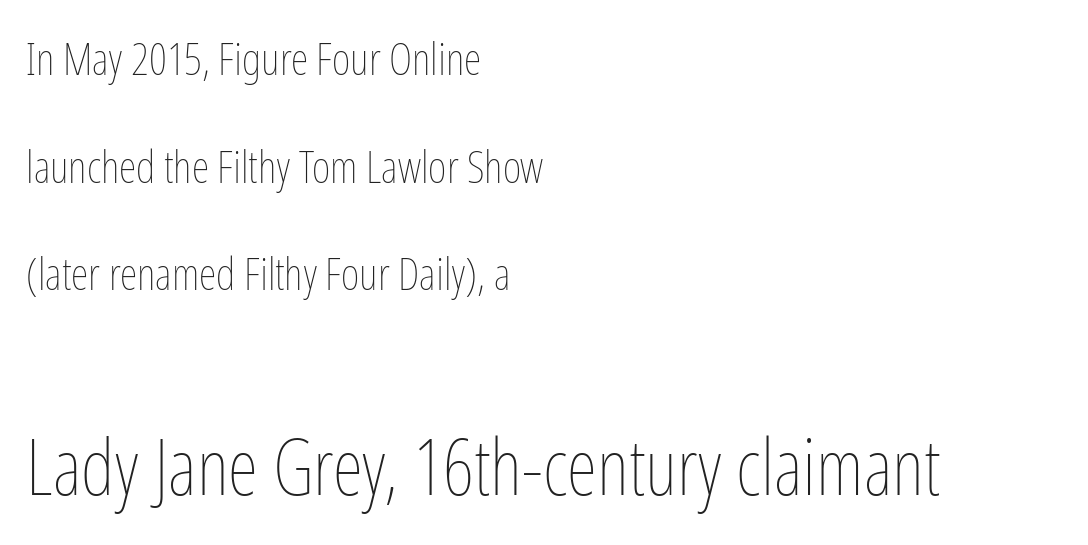
This sample has the flowing, uneven cadence of proportional lettering. One glance says open: line gaps are wider than usual. Bare-footed words on every line. Here the glyphs are tracked normally, forming tight word shapes.
